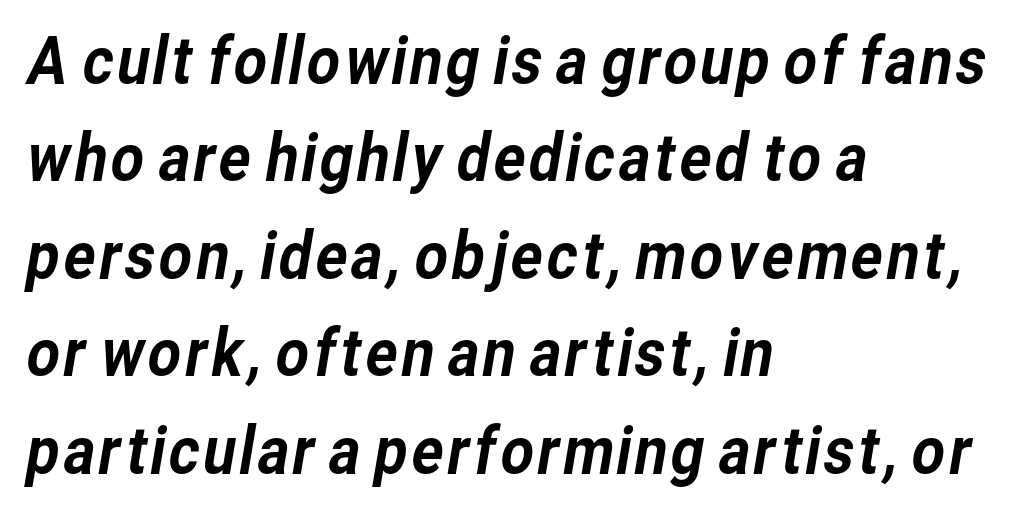
Q: Is the typeface a serif or a sans-serif typeface? A: Sans-serif.
Q: Is the text underlined? A: No.
Q: How is the paragraph aligned? A: Left-aligned.
Q: Is the spacing between letters normal or unusually wide? A: Normal.
Q: Is the spacing between lines tight, normal or loose? A: Normal.
Q: Width (condensed, normal, or wide)? A: Normal.
Q: Stroke contrast? A: Low.
Q: x-height? A: Medium.
Q: Monospaced? A: No.
